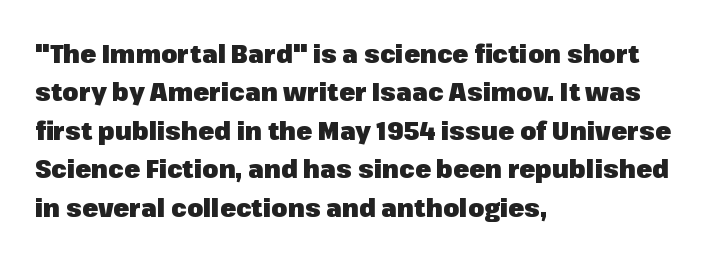
A typesetter would mark this as roman, not italic. Rule under the text: the space is simply empty. Layout note: lines flush left. The designer left line spacing at the default. What weight is shown? A full bold with thick strokes. This sample uses plain, unmodified letter spacing.
